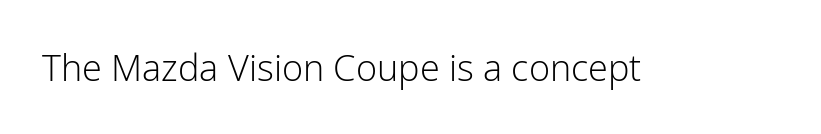
Q: Is the text bold? A: No.
Q: Is the text italic (slanted)? A: No, it is upright.
Q: Is the typeface a serif or a sans-serif typeface? A: Sans-serif.
Q: Is the text underlined? A: No.
Q: Is the spacing between letters normal or unusually wide? A: Normal.
Q: Width (condensed, normal, or wide)? A: Normal.
Q: Stroke contrast? A: Low.
Q: x-height? A: Medium.
Q: Monospaced? A: No.
